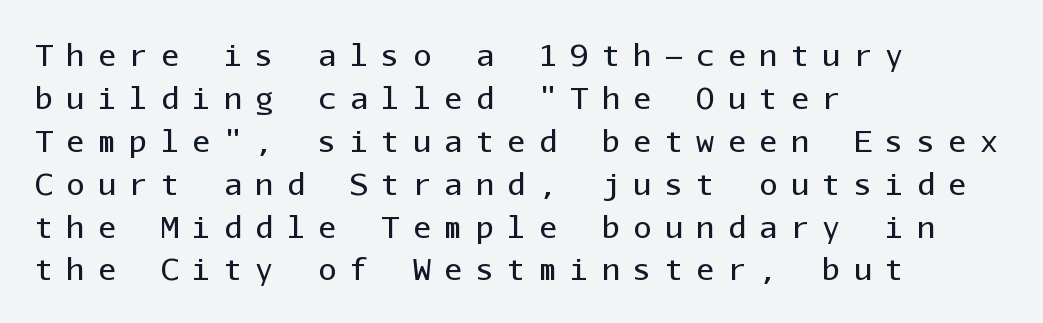
Q: Is the text bold? A: No.
Q: Is the text italic (slanted)? A: No, it is upright.
Q: Is the typeface a serif or a sans-serif typeface? A: Sans-serif.
Q: Is the text underlined? A: No.
Q: How is the paragraph aligned? A: Left-aligned.
Q: Is the spacing between letters normal or unusually wide? A: Unusually wide.
Q: Is the spacing between lines tight, normal or loose? A: Normal.
Q: Width (condensed, normal, or wide)? A: Normal.
Q: Stroke contrast? A: Low.
Q: x-height? A: Medium.
Q: Monospaced? A: Yes.
